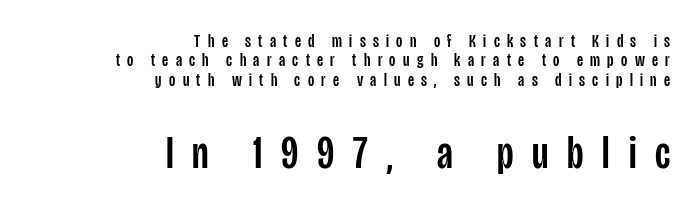
The image shows 46 px condensed sans-serif type, upright; set right-aligned, tight line spacing (1.08x), unusually wide letter spacing (+0.41 em), not underlined; the second (bottom) block is 2.56x larger; low stroke contrast and a large x-height.
